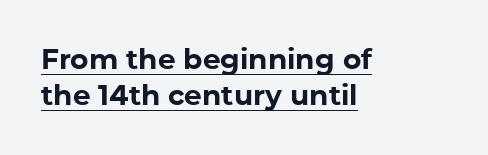
The image shows 28 px bold sans-serif type, upright; set left-aligned, normal line spacing (1.29x), normal letter spacing, underlined; low stroke contrast and a medium x-height.
